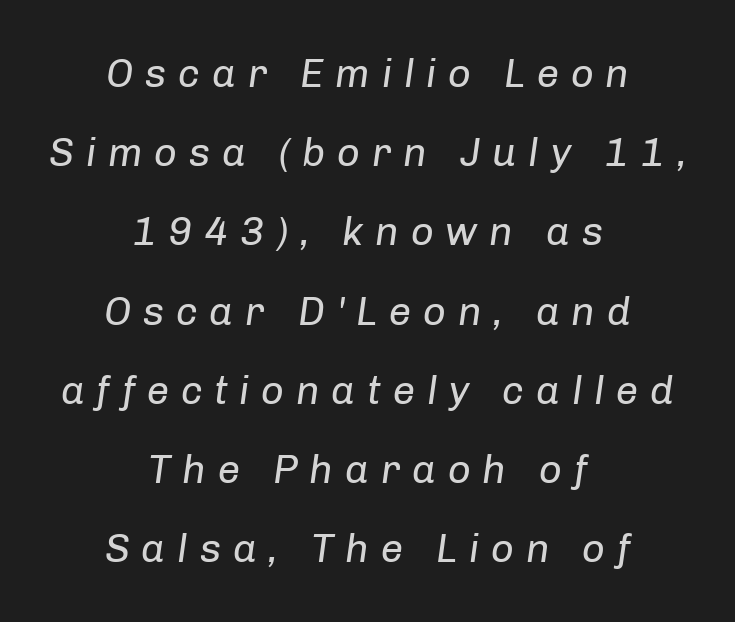
The image shows 40 px regular-weight type, italic (leaning right); set centered, loose line spacing (1.98x), unusually wide letter spacing (+0.29 em), not underlined; low stroke contrast and a medium x-height.
